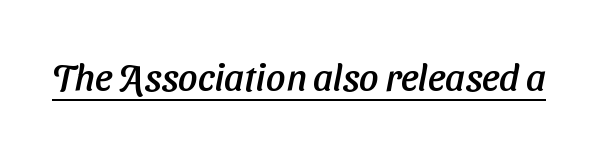
{"serif": "no", "width": "normal", "stroke_contrast": "low", "x_height": "medium", "monospaced": "no", "underline": "yes", "letter_spacing": "normal", "letter_spacing_em": 0.0, "glyph_px": 38}
